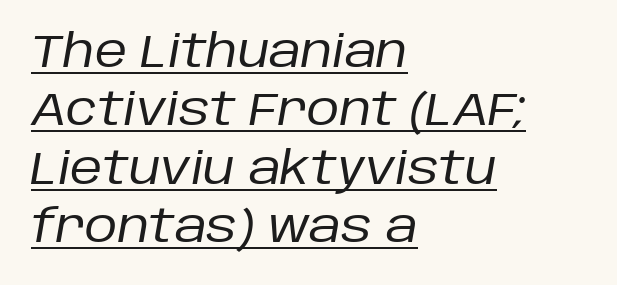
The image shows 45 px regular-weight type, italic (leaning right); set left-aligned, normal line spacing (1.3x), normal letter spacing, underlined; low stroke contrast and a large x-height.
